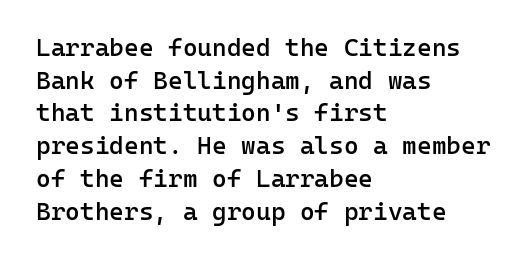
Short and long lines alike share a common starting point at left. Notice how the stems are strictly vertical — no italics here. Default kerning and tracking; the words read as compact shapes. Typesetter's note: demi weight, one step under bold.
